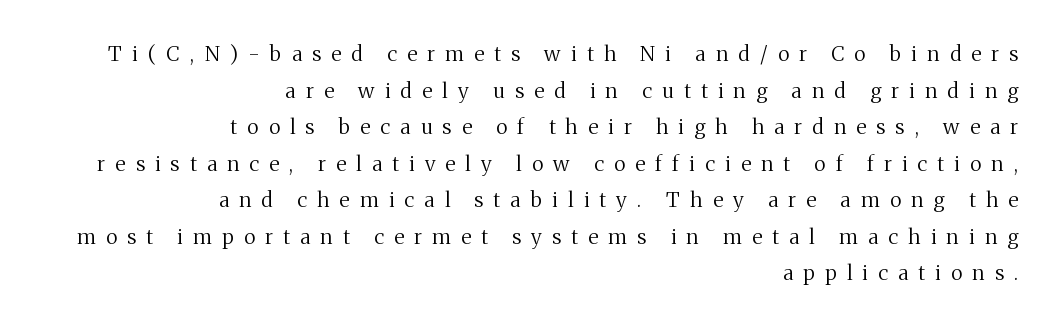
Descender tails drop into unmarked territory. The lettering stays uniformly vertical, giving the passage a roman look. Every row of glyphs terminates at an identical x-position on the right. The tracking reads as deliberately expanded to a designer's eye. The weight would be labelled regular, book, light, or lighter still.
